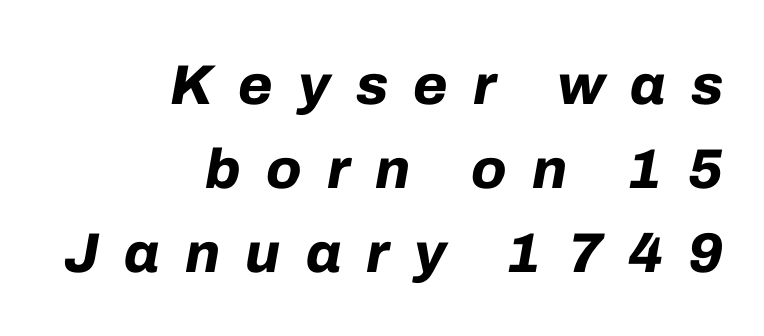
The image shows 56 px bold type, italic (leaning right); set right-aligned, normal line spacing (1.5x), unusually wide letter spacing (+0.45 em), not underlined; low stroke contrast and a medium x-height.
